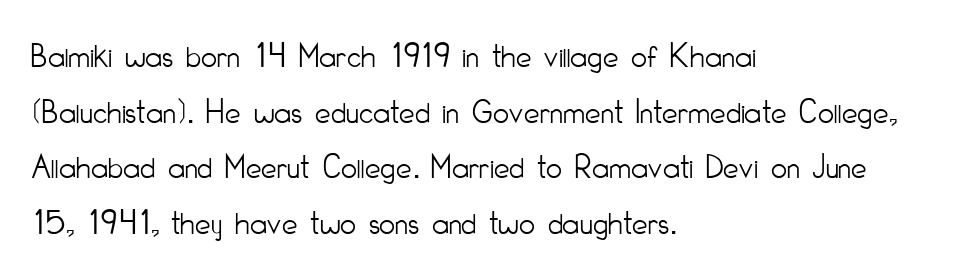
This sample has the flowing, uneven cadence of proportional lettering. The horizontal fit of the characters is conventional and even. The passage shown is typeset with a sans-serif family. Notice how the stems are strictly vertical — no italics here.
